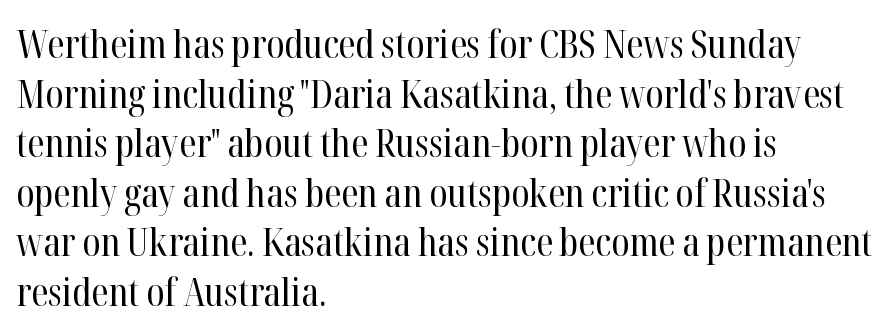
{"serif": "yes", "italic": "no", "bold": "no", "weight": "regular", "width": "condensed", "stroke_contrast": "high", "x_height": "medium", "monospaced": "no", "underline": "no", "align": "left", "line_spacing": "normal", "line_spacing_ratio": 1.27, "letter_spacing": "normal", "letter_spacing_em": 0.0, "glyph_px": 39}
